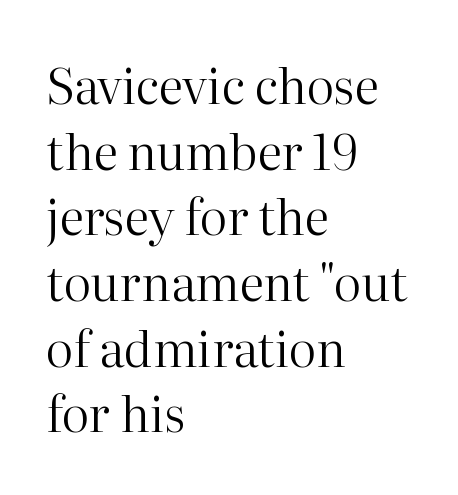
Q: Is the text bold? A: No.
Q: Is the text italic (slanted)? A: No, it is upright.
Q: Is the typeface a serif or a sans-serif typeface? A: Serif.
Q: Is the text underlined? A: No.
Q: How is the paragraph aligned? A: Left-aligned.
Q: Is the spacing between letters normal or unusually wide? A: Normal.
Q: Is the spacing between lines tight, normal or loose? A: Normal.
Q: Width (condensed, normal, or wide)? A: Normal.
Q: Stroke contrast? A: High.
Q: x-height? A: Medium.
Q: Monospaced? A: No.
